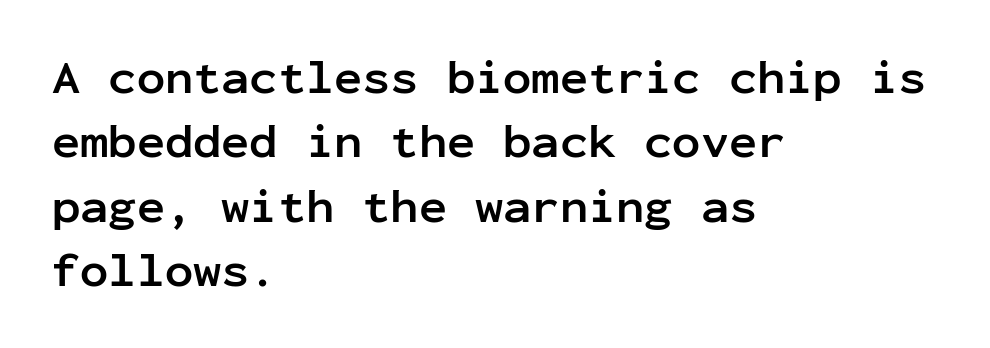
Q: Is the text bold? A: Yes.
Q: Is the text italic (slanted)? A: No, it is upright.
Q: Is the typeface a serif or a sans-serif typeface? A: Sans-serif.
Q: Is the text underlined? A: No.
Q: How is the paragraph aligned? A: Left-aligned.
Q: Is the spacing between letters normal or unusually wide? A: Normal.
Q: Is the spacing between lines tight, normal or loose? A: Normal.
Q: Width (condensed, normal, or wide)? A: Normal.
Q: Stroke contrast? A: Low.
Q: x-height? A: Medium.
Q: Monospaced? A: Yes.
